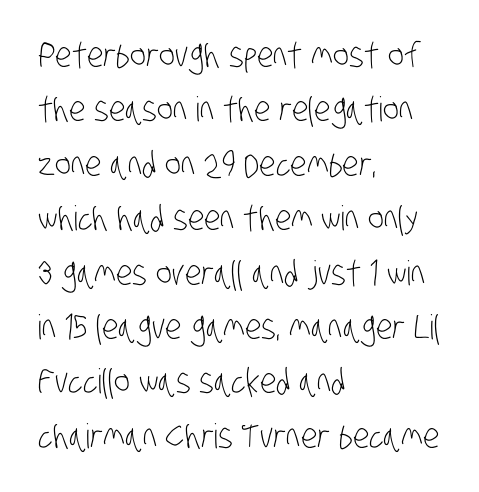
Vertical spacing — default. No feet cap the strokes, marking this as sans-serif type. Honestly, the letter spacing is just normal — you wouldn't notice it. Anything drawn beneath the words? Only blank space. Vertical stems look standard width or narrower in stroke.
